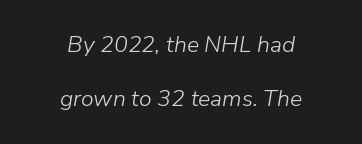
Q: Is the text bold? A: No.
Q: Is the text italic (slanted)? A: Yes, it leans right by about 9 degrees.
Q: Is the text underlined? A: No.
Q: How is the paragraph aligned? A: Centered.
Q: Is the spacing between letters normal or unusually wide? A: Normal.
Q: Is the spacing between lines tight, normal or loose? A: Loose.
